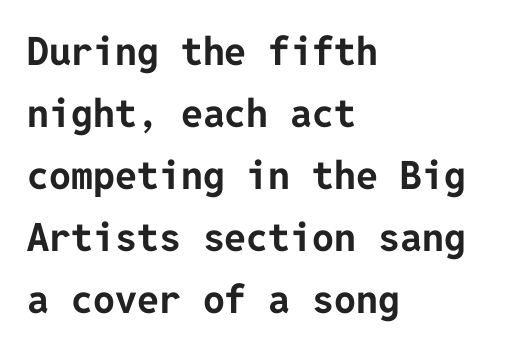
Q: Is the text bold? A: Yes.
Q: Is the text italic (slanted)? A: No, it is upright.
Q: Is the typeface a serif or a sans-serif typeface? A: Sans-serif.
Q: Is the text underlined? A: No.
Q: How is the paragraph aligned? A: Left-aligned.
Q: Is the spacing between letters normal or unusually wide? A: Normal.
Q: Is the spacing between lines tight, normal or loose? A: Normal.
Q: Width (condensed, normal, or wide)? A: Normal.
Q: Stroke contrast? A: Low.
Q: x-height? A: Medium.
